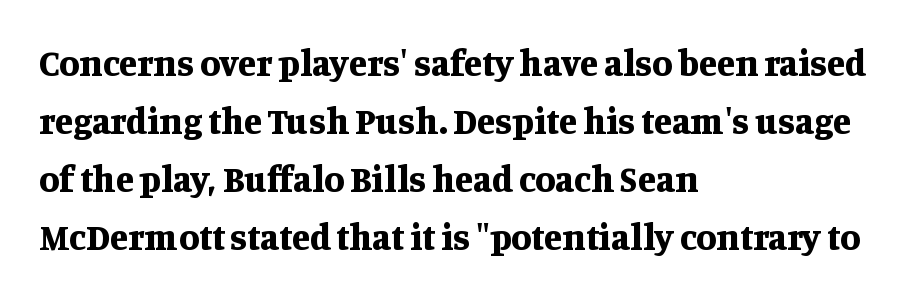
The image shows 37 px bold serif type, upright; set left-aligned, normal line spacing (1.57x), normal letter spacing, not underlined; medium stroke contrast and a large x-height.
